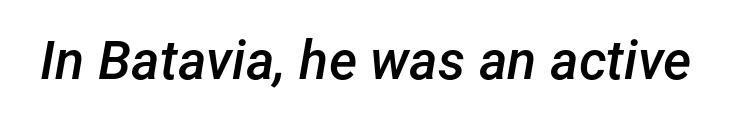
Q: Is the text bold? A: Semi-bold.
Q: Is the text italic (slanted)? A: Yes, it leans right by about 12 degrees.
Q: Is the text underlined? A: No.
Q: Is the spacing between letters normal or unusually wide? A: Normal.
Q: Width (condensed, normal, or wide)? A: Normal.
Q: Stroke contrast? A: Low.
Q: x-height? A: Medium.
Q: Monospaced? A: No.
